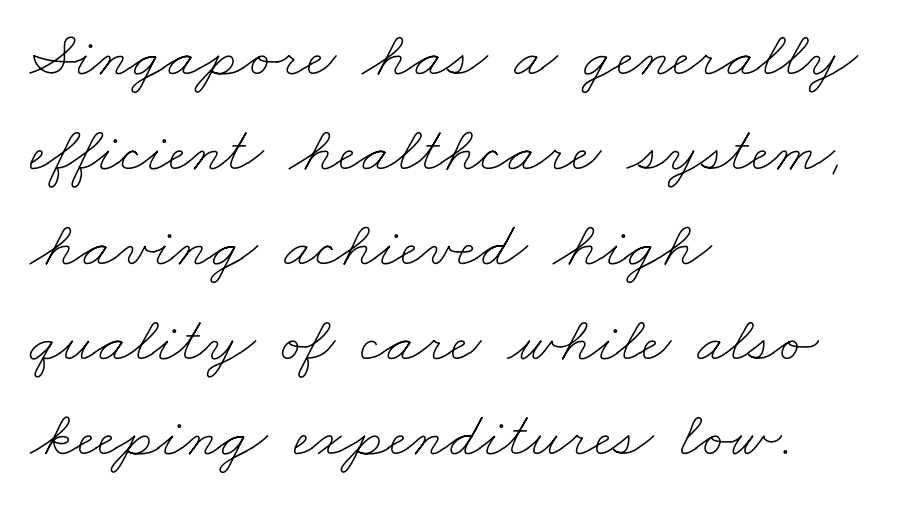
The image shows 65 px thin, wide type; set left-aligned, normal line spacing (1.46x), normal letter spacing, not underlined; low stroke contrast and a small x-height.
